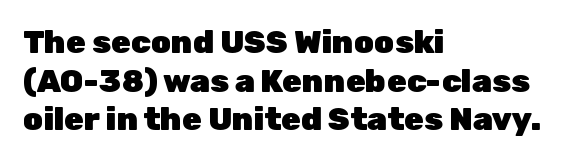
The image shows 32 px heavy sans-serif type, upright; set left-aligned, line spacing 1.21x, normal letter spacing, not underlined; low stroke contrast and a medium x-height.
